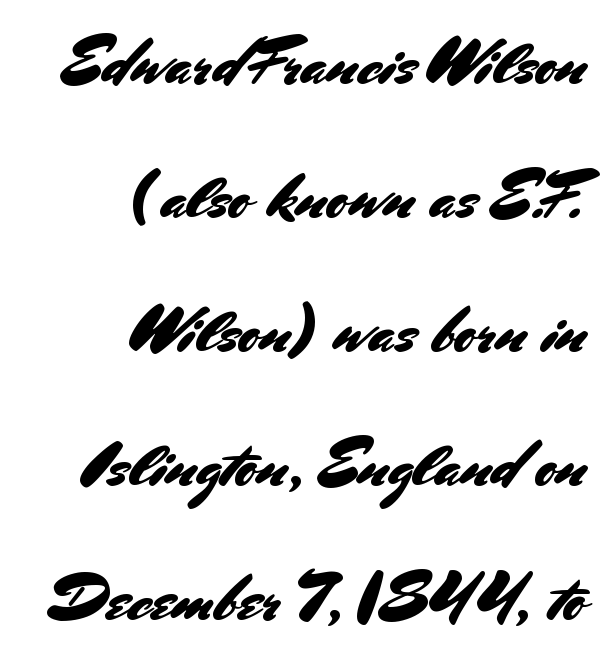
The image shows 65 px sans-serif type; set right-aligned, loose line spacing (2.06x), normal letter spacing, not underlined; medium stroke contrast and a small x-height.
